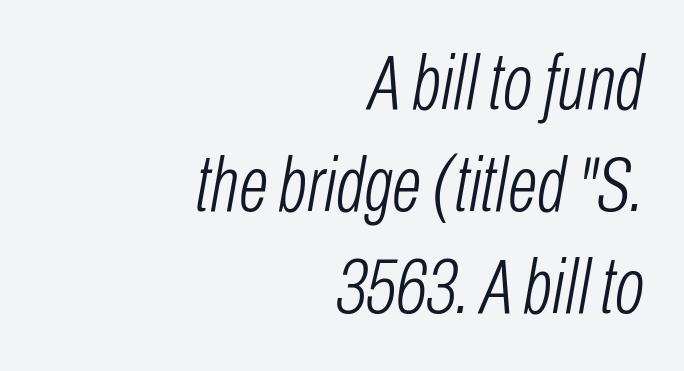
{"italic": "yes", "lean": "right", "slant_degrees": 10, "bold": "no", "weight": "light", "width": "condensed", "stroke_contrast": "low", "x_height": "medium", "monospaced": "no", "underline": "no", "align": "right", "line_spacing": "normal", "line_spacing_ratio": 1.31, "letter_spacing": "normal", "letter_spacing_em": 0.0, "glyph_px": 78}
